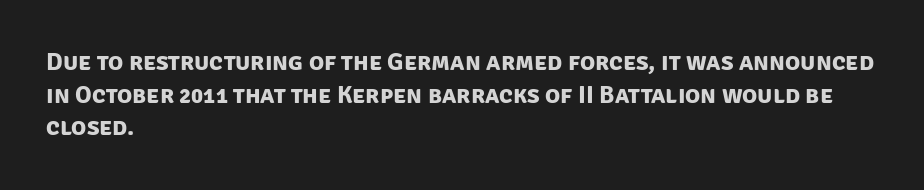
Q: Is the text bold? A: Yes.
Q: Is the text underlined? A: No.
Q: How is the paragraph aligned? A: Left-aligned.
Q: Is the spacing between letters normal or unusually wide? A: Normal.
Q: Is the spacing between lines tight, normal or loose? A: Normal.
